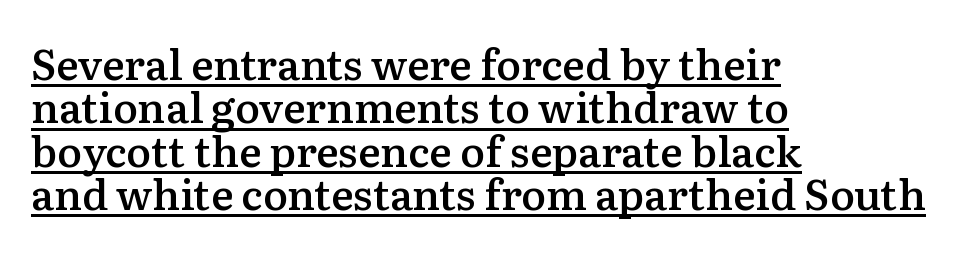
Q: Is the text bold? A: Semi-bold.
Q: Is the text italic (slanted)? A: No, it is upright.
Q: Is the typeface a serif or a sans-serif typeface? A: Serif.
Q: Is the text underlined? A: Yes.
Q: How is the paragraph aligned? A: Left-aligned.
Q: Is the spacing between letters normal or unusually wide? A: Normal.
Q: Is the spacing between lines tight, normal or loose? A: Tight.
Q: Width (condensed, normal, or wide)? A: Normal.
Q: Stroke contrast? A: Medium.
Q: x-height? A: Medium.
Q: Monospaced? A: No.
